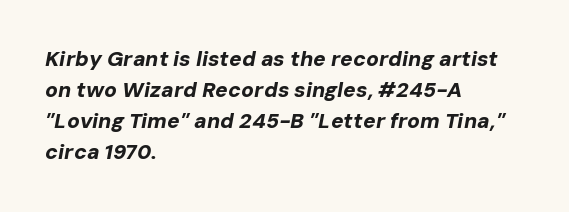
Q: Is the text bold? A: Yes.
Q: Is the text italic (slanted)? A: Yes, it leans right by about 10 degrees.
Q: Is the text underlined? A: No.
Q: How is the paragraph aligned? A: Left-aligned.
Q: Is the spacing between letters normal or unusually wide? A: Normal.
Q: Is the spacing between lines tight, normal or loose? A: Normal.
